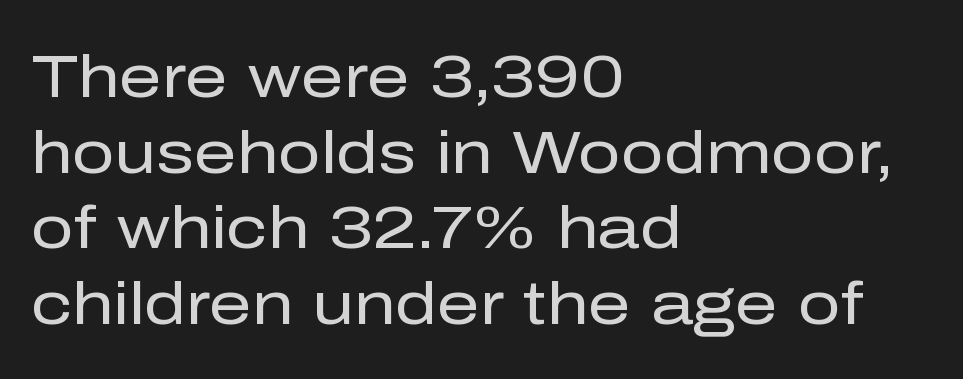
Q: Is the text bold? A: No.
Q: Is the text italic (slanted)? A: No, it is upright.
Q: Is the typeface a serif or a sans-serif typeface? A: Sans-serif.
Q: Is the text underlined? A: No.
Q: How is the paragraph aligned? A: Left-aligned.
Q: Is the spacing between letters normal or unusually wide? A: Normal.
Q: Is the spacing between lines tight, normal or loose? A: Normal.
Q: Width (condensed, normal, or wide)? A: Normal.
Q: Stroke contrast? A: Low.
Q: x-height? A: Medium.
Q: Monospaced? A: No.
